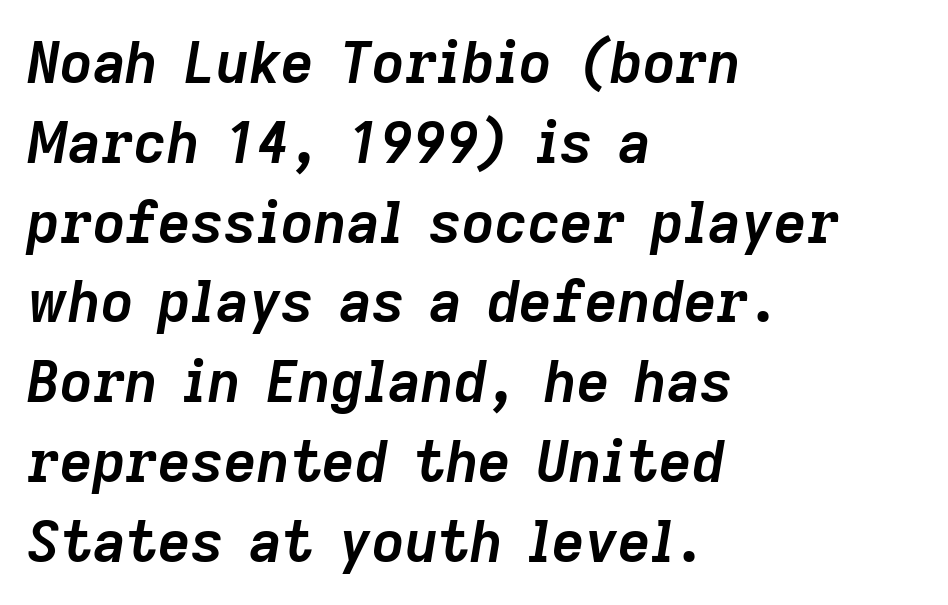
Think of a printed novel: that variable character pitch is what you see here. Underline: absent. Vertically, the passage feels balanced, rows spaced as you'd expect. The paragraph has a hard left edge and a soft right edge.
